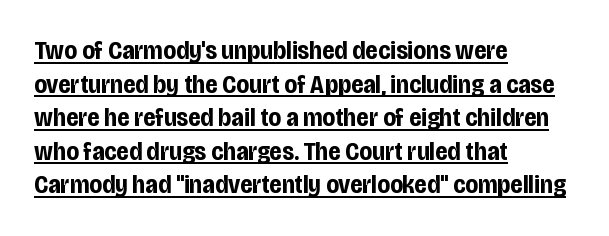
{"italic": "no", "bold": "yes", "underline": "yes", "align": "left", "line_spacing": "normal", "line_spacing_ratio": 1.29, "letter_spacing": "normal", "letter_spacing_em": 0.0, "glyph_px": 26}
